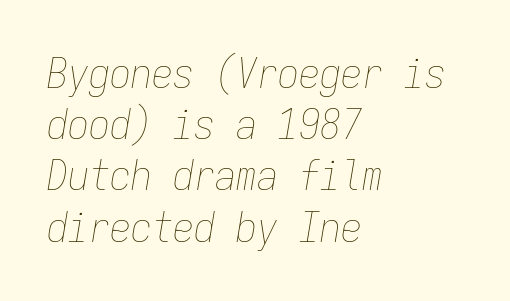
Q: Is the text bold? A: No.
Q: Is the text italic (slanted)? A: Yes, it leans right by about 9 degrees.
Q: Is the text underlined? A: No.
Q: How is the paragraph aligned? A: Left-aligned.
Q: Is the spacing between letters normal or unusually wide? A: Normal.
Q: Width (condensed, normal, or wide)? A: Condensed.
Q: Stroke contrast? A: Low.
Q: x-height? A: Medium.
Q: Monospaced? A: Yes.
